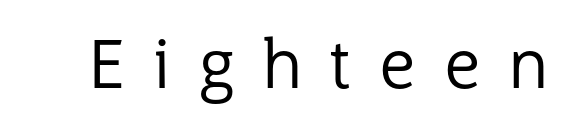
Q: Is the text bold? A: No.
Q: Is the text italic (slanted)? A: No, it is upright.
Q: Is the typeface a serif or a sans-serif typeface? A: Sans-serif.
Q: Is the text underlined? A: No.
Q: Is the spacing between letters normal or unusually wide? A: Unusually wide.
Q: Width (condensed, normal, or wide)? A: Normal.
Q: Stroke contrast? A: Low.
Q: x-height? A: Medium.
Q: Monospaced? A: No.
